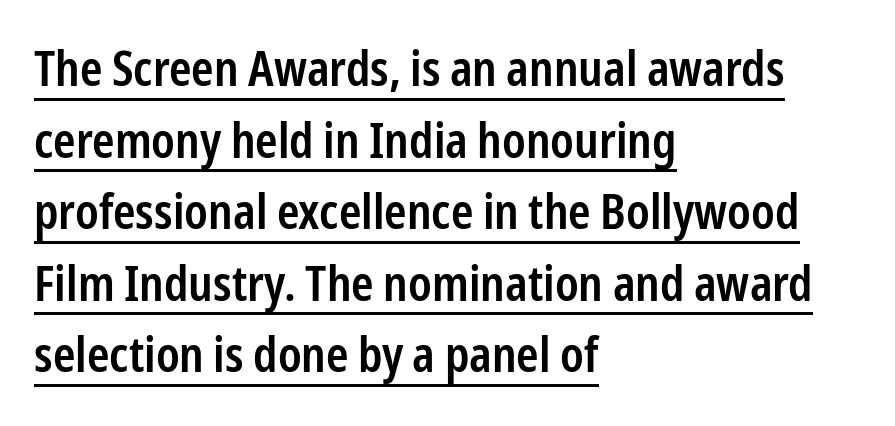
{"serif": "no", "italic": "no", "bold": "semi", "weight": "semibold", "width": "condensed", "stroke_contrast": "low", "x_height": "medium", "monospaced": "no", "underline": "yes", "align": "left", "line_spacing": "normal", "line_spacing_ratio": 1.49, "letter_spacing": "normal", "letter_spacing_em": 0.0, "glyph_px": 48}
